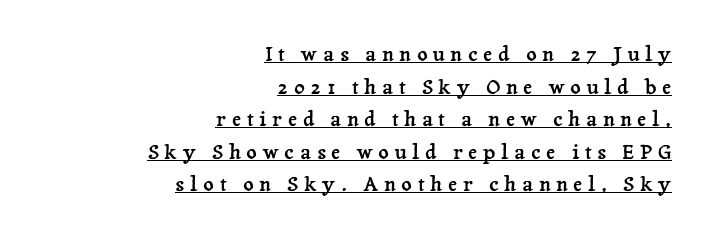
Q: Is the text italic (slanted)? A: No, it is upright.
Q: Is the text underlined? A: Yes.
Q: How is the paragraph aligned? A: Right-aligned.
Q: Is the spacing between letters normal or unusually wide? A: Unusually wide.
Q: Is the spacing between lines tight, normal or loose? A: Normal.
